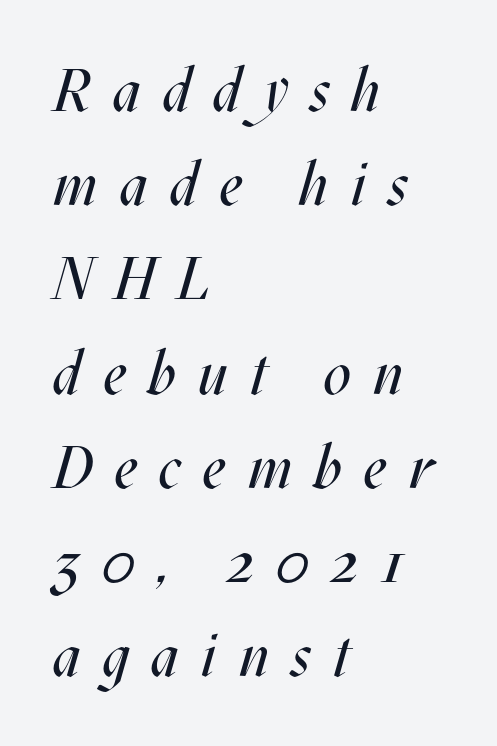
{"italic": "yes", "lean": "right", "slant_degrees": 17, "bold": "no", "weight": "regular", "width": "condensed", "stroke_contrast": "medium", "x_height": "large", "monospaced": "no", "underline": "no", "align": "left", "line_spacing": "normal", "line_spacing_ratio": 1.57, "letter_spacing": "wide", "letter_spacing_em": 0.37, "glyph_px": 60}
